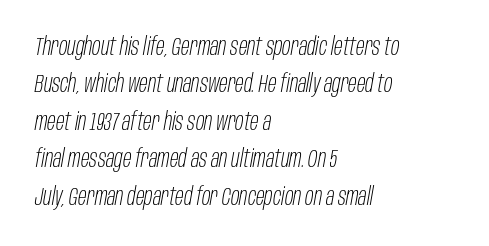
The image shows 25 px text type, italic (leaning right); set left-aligned, normal line spacing (1.5x), normal letter spacing, not underlined.
